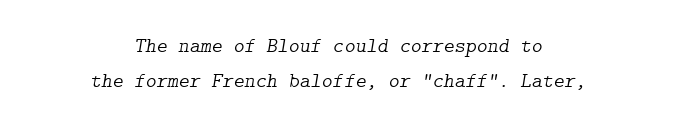
{"italic": "yes", "lean": "right", "slant_degrees": 9, "bold": "no", "underline": "no", "align": "center", "line_spacing": "normal", "line_spacing_ratio": 1.69, "letter_spacing": "normal", "letter_spacing_em": 0.0, "glyph_px": 21}
